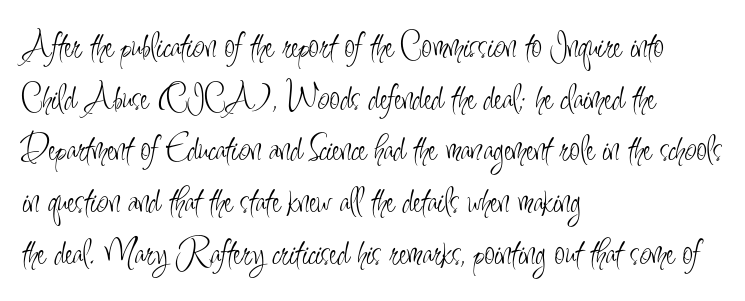
The image shows 38 px light, condensed sans-serif type; set left-aligned, normal line spacing (1.36x), normal letter spacing, not underlined; low stroke contrast and a small x-height.
